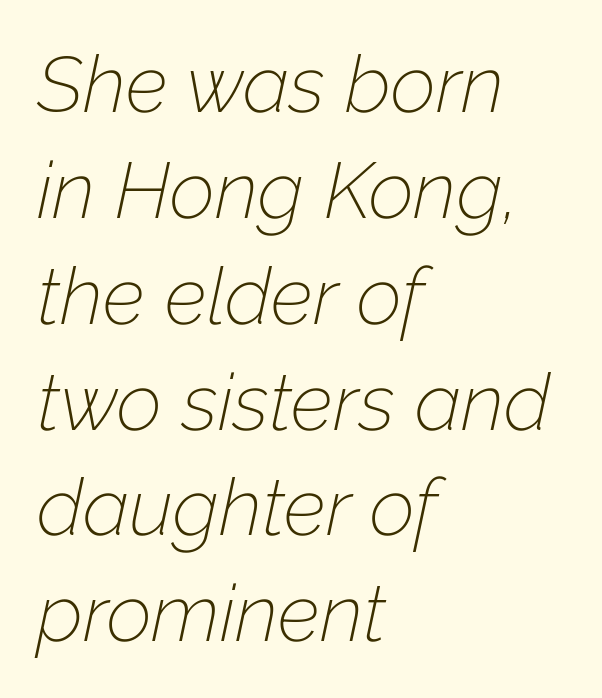
The baseline area is clear. The rag falls on the right side of this text block. The passage shown is not bold in any degree. The designer left line spacing at the default. Emphasis-style slanted type is in use.
